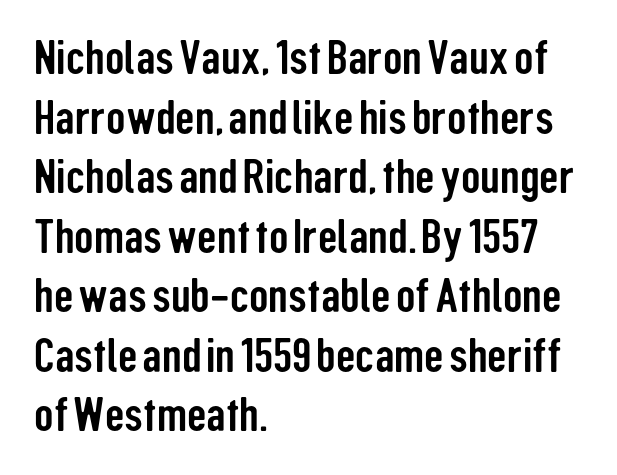
Q: Is the text italic (slanted)? A: No, it is upright.
Q: Is the typeface a serif or a sans-serif typeface? A: Sans-serif.
Q: Is the text underlined? A: No.
Q: How is the paragraph aligned? A: Left-aligned.
Q: Is the spacing between letters normal or unusually wide? A: Normal.
Q: Width (condensed, normal, or wide)? A: Condensed.
Q: Stroke contrast? A: Low.
Q: x-height? A: Medium.
Q: Monospaced? A: No.
